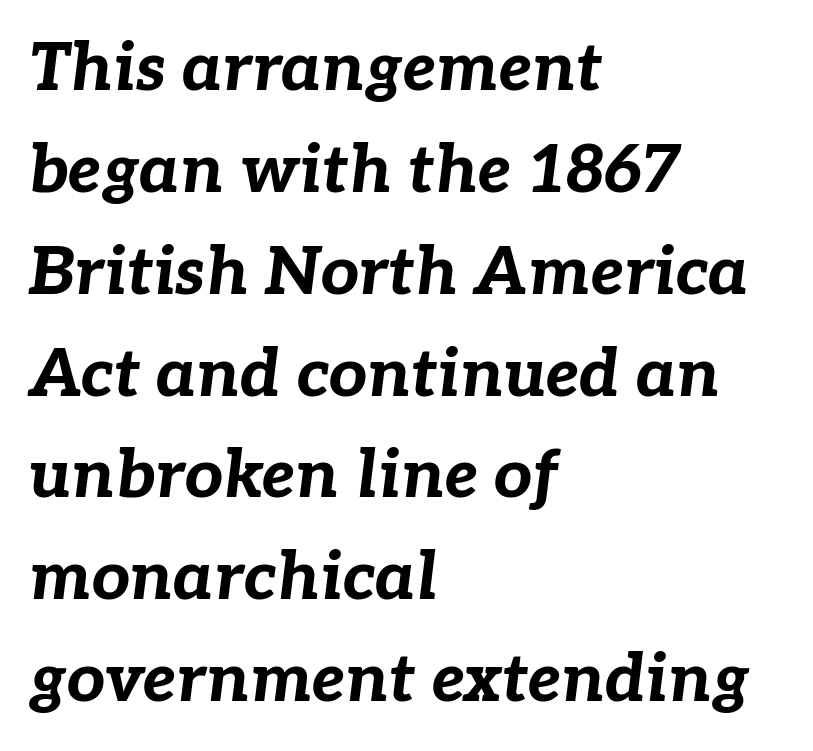
{"italic": "yes", "lean": "right", "slant_degrees": 7, "bold": "yes", "weight": "bold", "width": "normal", "stroke_contrast": "low", "x_height": "medium", "monospaced": "no", "underline": "no", "align": "left", "line_spacing": "normal", "line_spacing_ratio": 1.52, "letter_spacing": "normal", "letter_spacing_em": 0.0, "glyph_px": 67}
